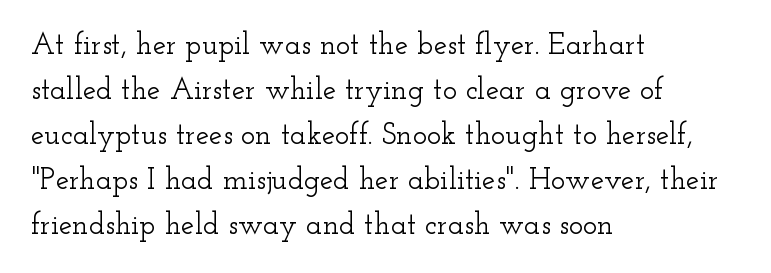
Q: Is the text italic (slanted)? A: No, it is upright.
Q: Is the typeface a serif or a sans-serif typeface? A: Serif.
Q: Is the text underlined? A: No.
Q: How is the paragraph aligned? A: Left-aligned.
Q: Is the spacing between letters normal or unusually wide? A: Normal.
Q: Is the spacing between lines tight, normal or loose? A: Normal.
Q: Width (condensed, normal, or wide)? A: Wide.
Q: Stroke contrast? A: Low.
Q: x-height? A: Small.
Q: Monospaced? A: No.
